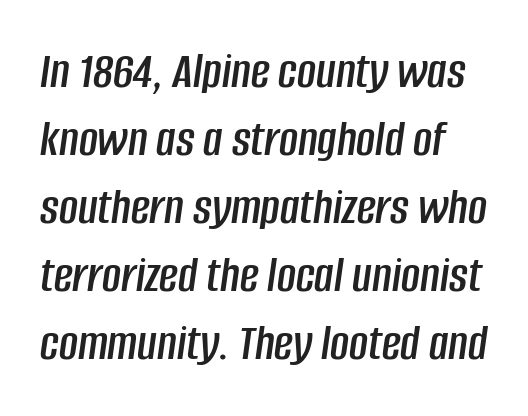
Q: Is the text italic (slanted)? A: Yes, it leans right by about 8 degrees.
Q: Is the text underlined? A: No.
Q: Is the spacing between letters normal or unusually wide? A: Normal.
Q: Is the spacing between lines tight, normal or loose? A: Normal.
Q: Width (condensed, normal, or wide)? A: Condensed.
Q: Stroke contrast? A: Low.
Q: x-height? A: Large.
Q: Monospaced? A: No.
